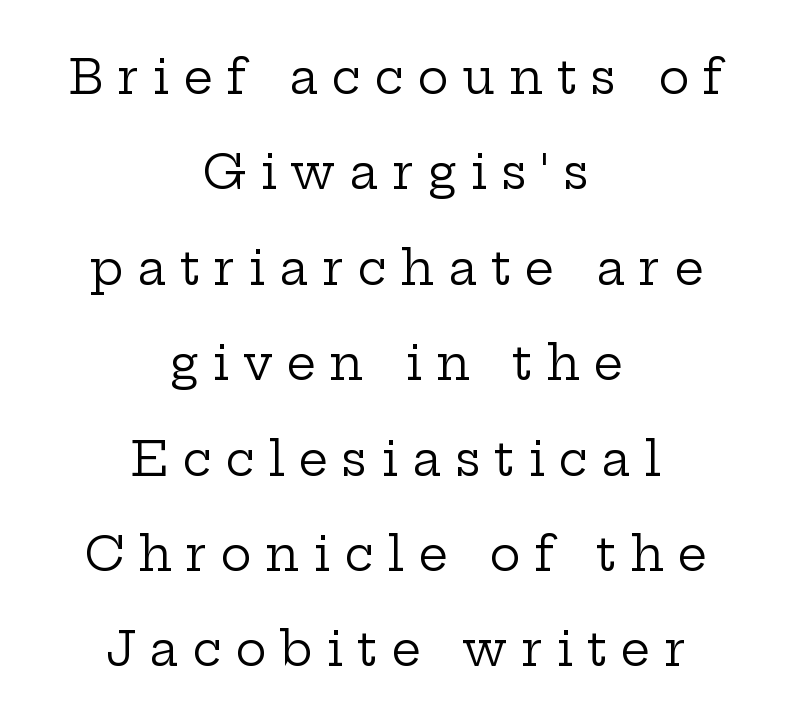
Q: Is the text bold? A: No.
Q: Is the text italic (slanted)? A: No, it is upright.
Q: Is the typeface a serif or a sans-serif typeface? A: Serif.
Q: Is the text underlined? A: No.
Q: How is the paragraph aligned? A: Centered.
Q: Is the spacing between letters normal or unusually wide? A: Unusually wide.
Q: Is the spacing between lines tight, normal or loose? A: Loose.
Q: Width (condensed, normal, or wide)? A: Wide.
Q: Stroke contrast? A: Low.
Q: x-height? A: Medium.
Q: Monospaced? A: No.
